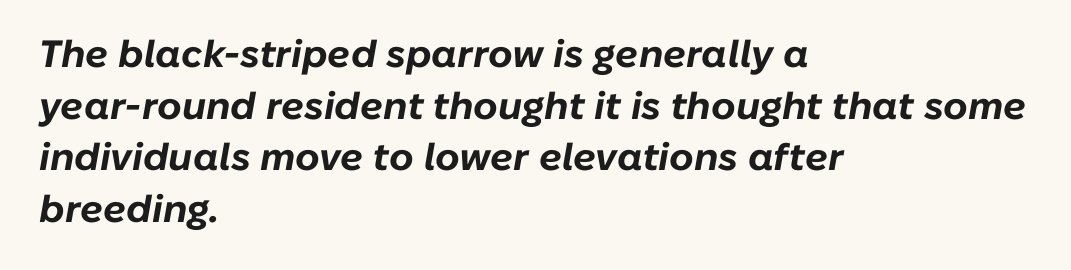
{"italic": "yes", "lean": "right", "slant_degrees": 10, "bold": "yes", "weight": "bold", "width": "normal", "stroke_contrast": "low", "x_height": "medium", "monospaced": "no", "underline": "no", "align": "left", "line_spacing": "normal", "line_spacing_ratio": 1.36, "letter_spacing": "normal", "letter_spacing_em": 0.0, "glyph_px": 38}
